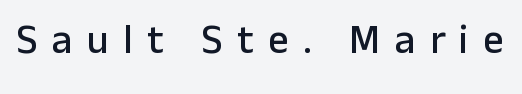
The image shows 41 px sans-serif type, upright; set unusually wide letter spacing (+0.35 em), not underlined; low stroke contrast and a medium x-height.
